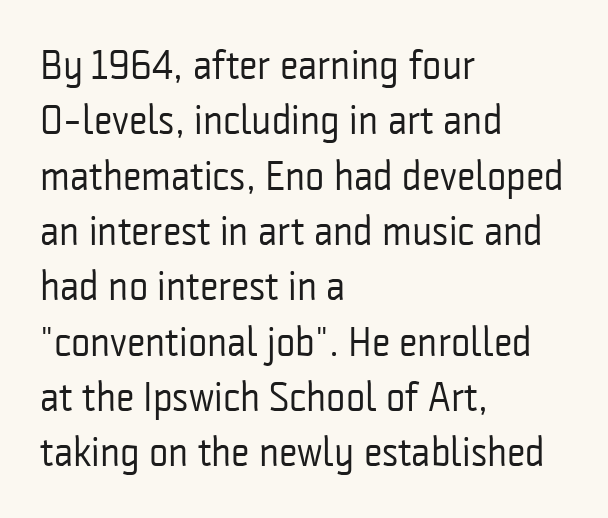
{"serif": "no", "italic": "no", "bold": "no", "weight": "regular", "width": "condensed", "stroke_contrast": "low", "x_height": "medium", "monospaced": "no", "underline": "no", "align": "left", "line_spacing": "normal", "line_spacing_ratio": 1.35, "letter_spacing": "normal", "letter_spacing_em": 0.0, "glyph_px": 41}
